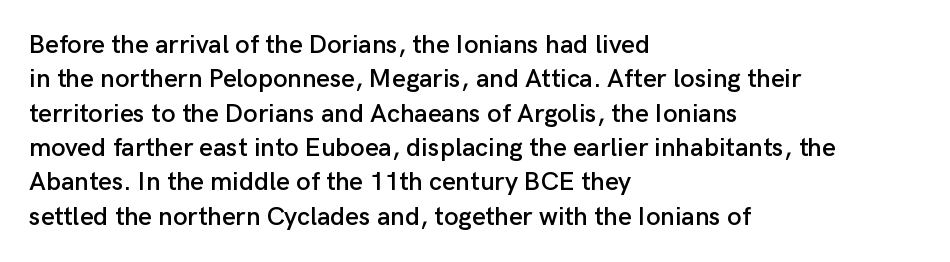
Here the glyphs are tracked normally, forming tight word shapes. Notice how the passage keeps a crisp vertical edge on the left only. A normal amount of white space separates one row of letters from the next. The string is rendered with underlining switched off.
